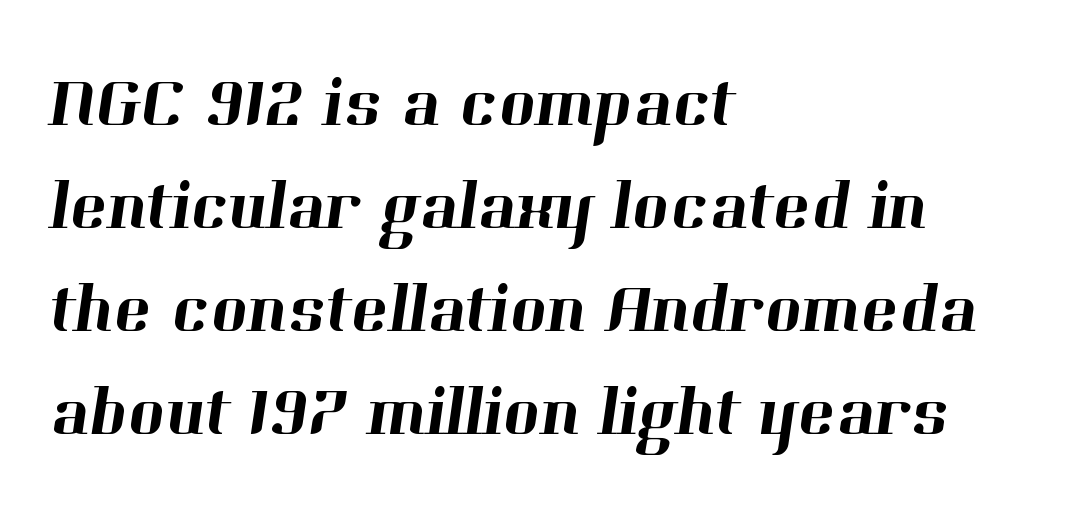
All the whitespace from short lines collects on the right. Line spacing here is normal. The passage shown is typeset with a serif family. Honestly, the letter spacing is just normal — you wouldn't notice it. The foot of each line stays bare and open. Looks like regular typesetting: each glyph gets only the width it needs.
